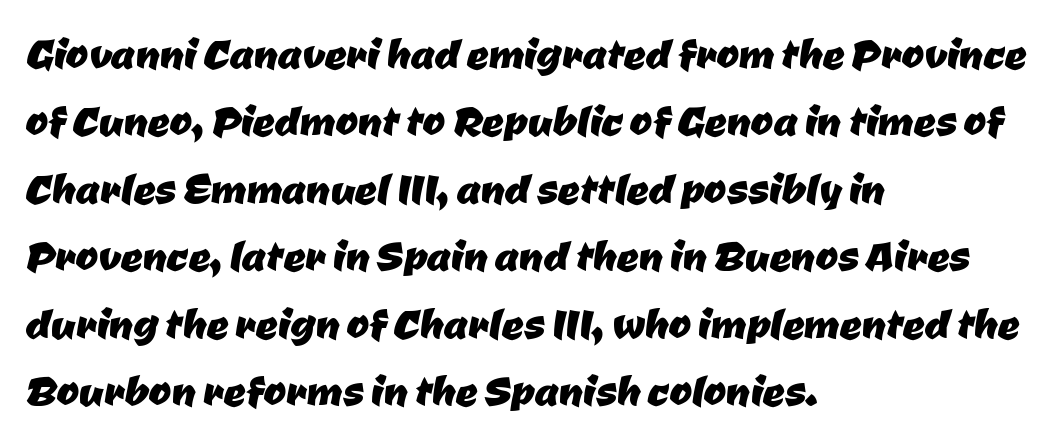
The image shows 54 px sans-serif type; set left-aligned, normal line spacing (1.25x), normal letter spacing, not underlined; low stroke contrast and a medium x-height.
